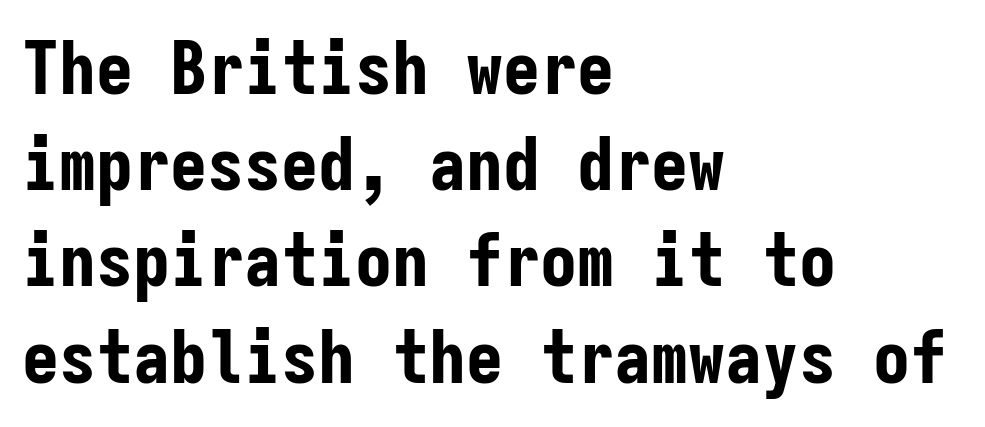
{"serif": "no", "italic": "no", "bold": "yes", "weight": "bold", "width": "condensed", "stroke_contrast": "low", "x_height": "medium", "monospaced": "yes", "underline": "no", "align": "left", "line_spacing": "normal", "line_spacing_ratio": 1.3, "letter_spacing": "normal", "letter_spacing_em": 0.0, "glyph_px": 74}
